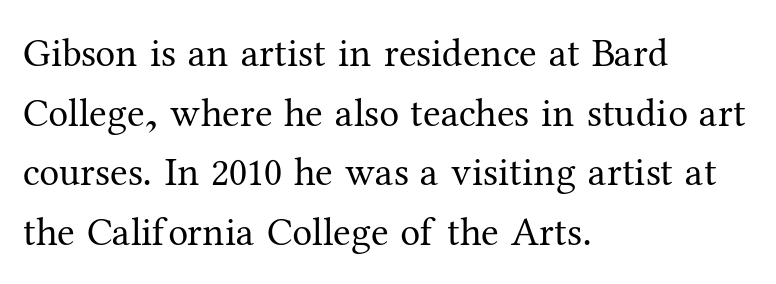
Q: Is the text bold? A: No.
Q: Is the text italic (slanted)? A: No, it is upright.
Q: Is the typeface a serif or a sans-serif typeface? A: Serif.
Q: Is the text underlined? A: No.
Q: How is the paragraph aligned? A: Left-aligned.
Q: Is the spacing between letters normal or unusually wide? A: Normal.
Q: Is the spacing between lines tight, normal or loose? A: Normal.
Q: Width (condensed, normal, or wide)? A: Normal.
Q: Stroke contrast? A: Medium.
Q: x-height? A: Medium.
Q: Monospaced? A: No.
